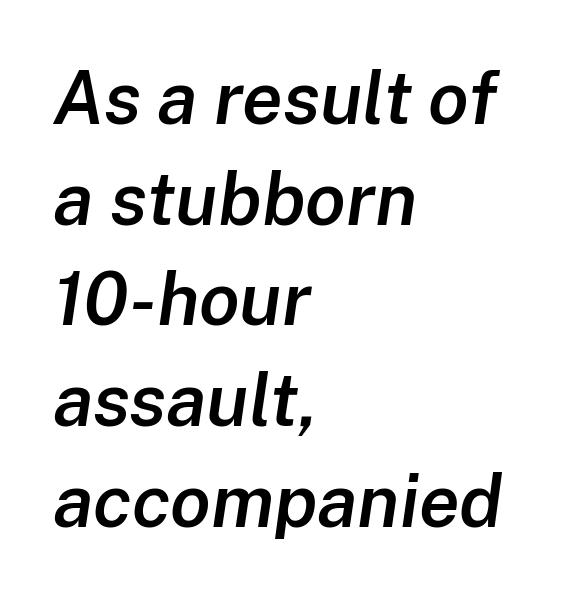
In terms of letterspacing, this is plain default setting. Alignment: flush left. The passage shown is typed in a proportional face where columns would drift. Baseline-to-baseline distance is the conventional proportion of letter height. The letters are slanted; this is an italic face. Unmarked baselines from the first word to the last.
